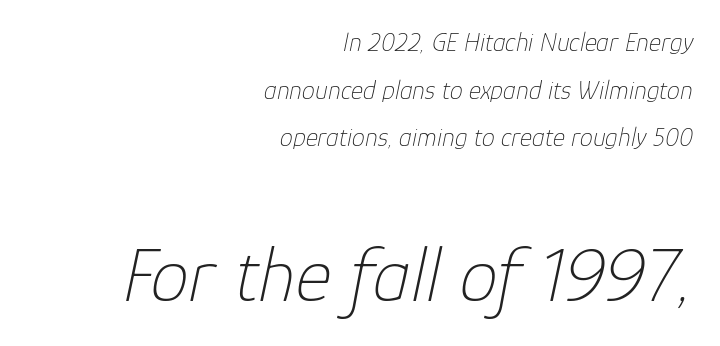
The image shows 77 px thin type, italic (leaning right); set right-aligned, line spacing 1.83x, normal letter spacing, not underlined; the second (bottom) block is 2.96x larger; low stroke contrast and a medium x-height.
